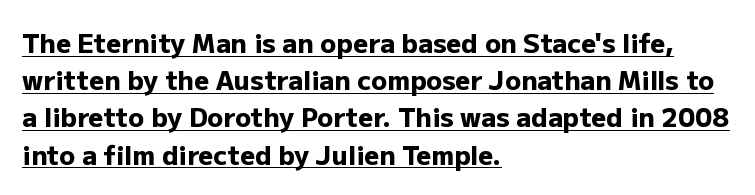
Q: Is the text bold? A: Yes.
Q: Is the text italic (slanted)? A: No, it is upright.
Q: Is the text underlined? A: Yes.
Q: How is the paragraph aligned? A: Left-aligned.
Q: Is the spacing between letters normal or unusually wide? A: Normal.
Q: Is the spacing between lines tight, normal or loose? A: Normal.
